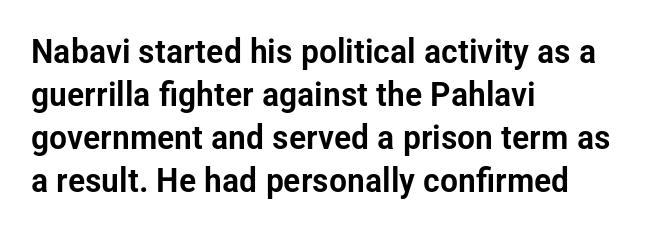
Nope, no serifs anywhere on these letters. Italic? Not at all — the glyphs are vertical. A typesetter would call this leading conventional body-copy spacing. Think of a printed novel: that variable character pitch is what you see here. This rendering leaves character spacing at its baseline value. Every row of glyphs begins at an identical x-position on the left.
